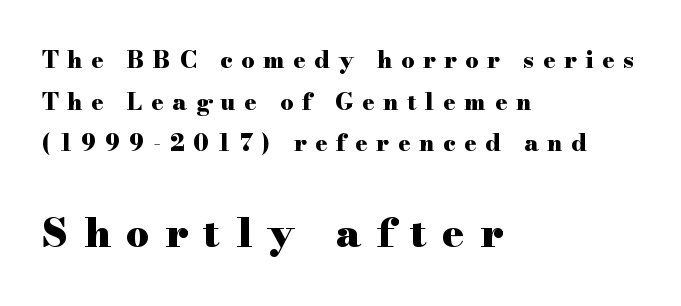
The image shows 41 px heavy, wide serif type, upright; set left-aligned, line spacing 1.81x, unusually wide letter spacing (+0.38 em), not underlined; the second (bottom) block is 1.78x larger; high stroke contrast and a small x-height.
